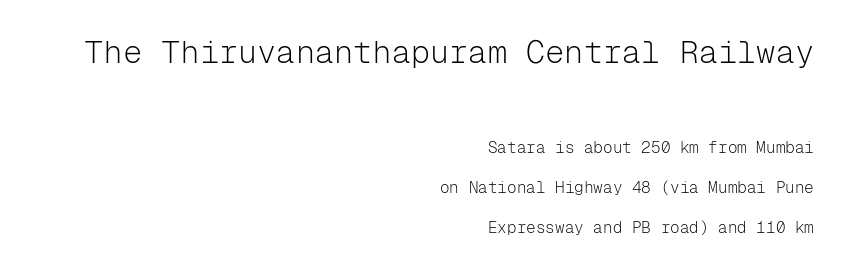
{"serif": "no", "italic": "no", "bold": "no", "weight": "light", "width": "normal", "stroke_contrast": "low", "x_height": "medium", "monospaced": "yes", "underline": "no", "align": "right", "line_spacing": "loose", "line_spacing_ratio": 2.5, "letter_spacing": "normal", "letter_spacing_em": 0.0, "larger_block": "first", "size_ratio": 2.0, "glyph_px": 32}
